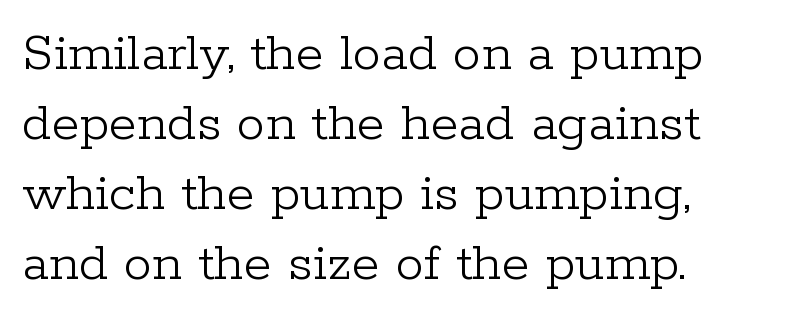
Q: Is the text bold? A: No.
Q: Is the text italic (slanted)? A: No, it is upright.
Q: Is the typeface a serif or a sans-serif typeface? A: Serif.
Q: Is the text underlined? A: No.
Q: How is the paragraph aligned? A: Left-aligned.
Q: Is the spacing between letters normal or unusually wide? A: Normal.
Q: Width (condensed, normal, or wide)? A: Normal.
Q: Stroke contrast? A: Low.
Q: x-height? A: Medium.
Q: Monospaced? A: No.
